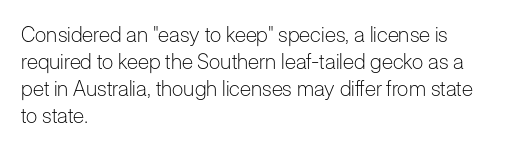
Q: Is the text bold? A: No.
Q: Is the text italic (slanted)? A: No, it is upright.
Q: Is the text underlined? A: No.
Q: How is the paragraph aligned? A: Left-aligned.
Q: Is the spacing between letters normal or unusually wide? A: Normal.
Q: Is the spacing between lines tight, normal or loose? A: Normal.
